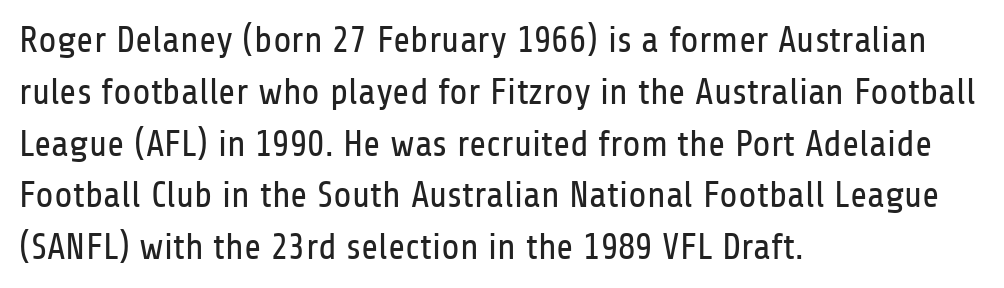
The line texture is even and compact thanks to regular tracking. Notice how the stems are strictly vertical — no italics here. Which margin do the lines hug? The left one — the right edge is uneven. These glyphs show unthickened strokes, regular width or finer. The rendering uses natural spacing where letterforms have individual widths.
